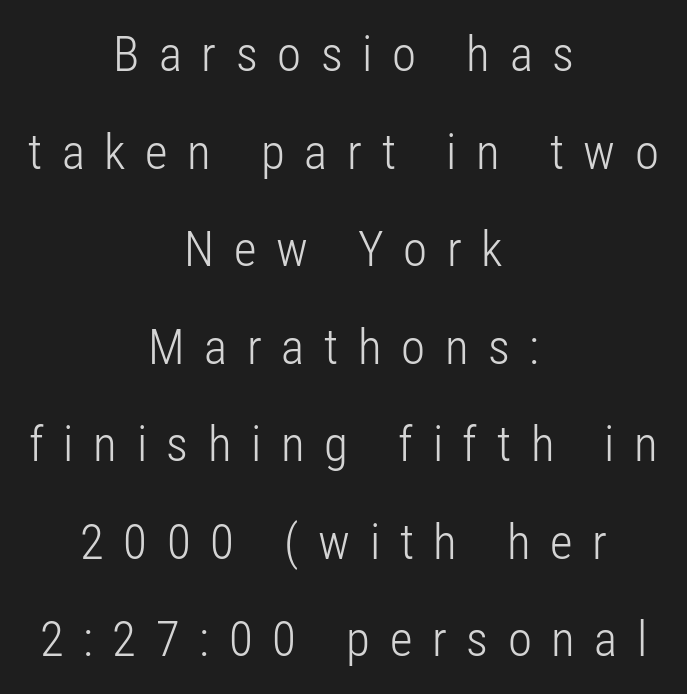
Q: Is the text bold? A: No.
Q: Is the text italic (slanted)? A: No, it is upright.
Q: Is the typeface a serif or a sans-serif typeface? A: Sans-serif.
Q: Is the text underlined? A: No.
Q: How is the paragraph aligned? A: Centered.
Q: Is the spacing between letters normal or unusually wide? A: Unusually wide.
Q: Is the spacing between lines tight, normal or loose? A: Loose.
Q: Width (condensed, normal, or wide)? A: Condensed.
Q: Stroke contrast? A: Low.
Q: x-height? A: Medium.
Q: Monospaced? A: No.
